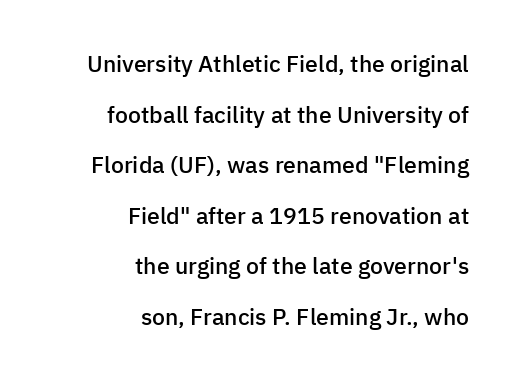
{"italic": "no", "bold": "semi", "underline": "no", "align": "right", "line_spacing": "loose", "line_spacing_ratio": 2.2, "letter_spacing": "normal", "letter_spacing_em": 0.0, "glyph_px": 23}
